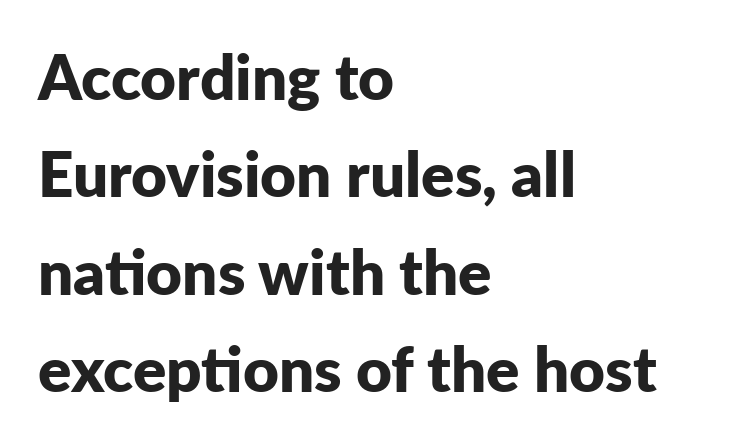
{"serif": "no", "italic": "no", "bold": "yes", "weight": "bold", "width": "normal", "stroke_contrast": "low", "x_height": "medium", "monospaced": "no", "underline": "no", "align": "left", "line_spacing": "normal", "line_spacing_ratio": 1.57, "letter_spacing": "normal", "letter_spacing_em": 0.0, "glyph_px": 62}
